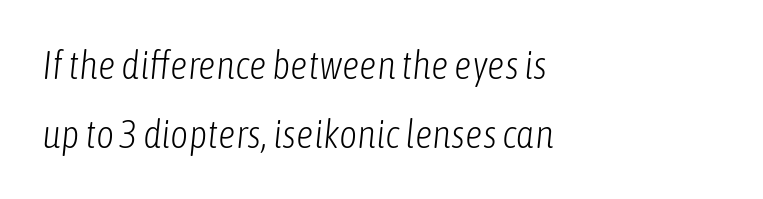
The image shows 39 px light, condensed type, italic (leaning right); set left-aligned, line spacing 1.76x, normal letter spacing, not underlined; low stroke contrast and a medium x-height.
